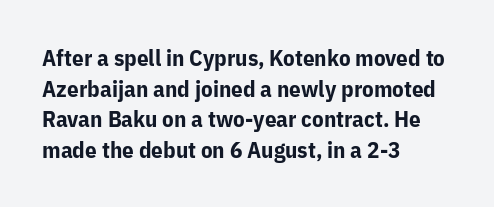
The image shows 23 px bold type, upright; set left-aligned, normal line spacing (1.33x), normal letter spacing, not underlined.
